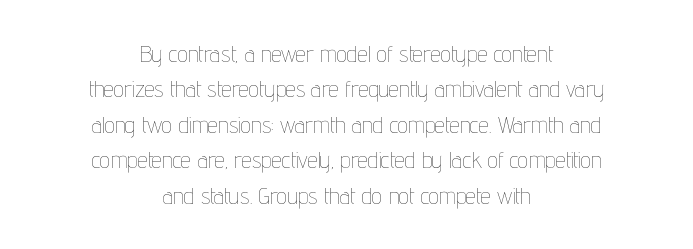
The image shows 23 px text type, upright; set centered, normal line spacing (1.54x), normal letter spacing, not underlined.
